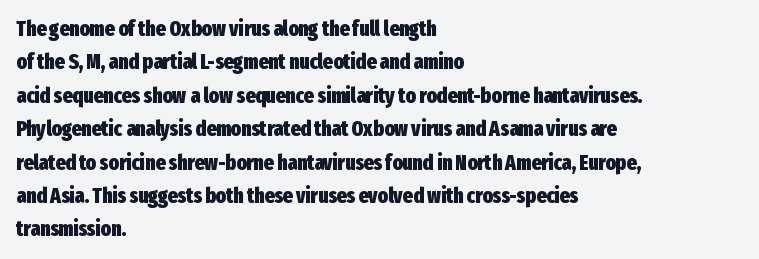
The lines sit at an ordinary, default distance from one another. Bare-footed words on every line. The rendering uses a bold face; every stroke is thick and dark. Posture: upright roman.
